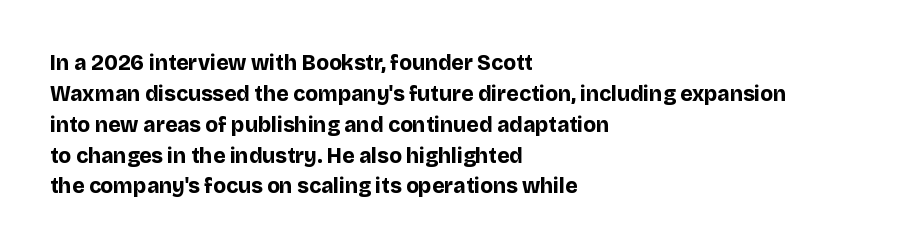
The image shows 21 px bold type, upright; set left-aligned, normal line spacing (1.47x), normal letter spacing, not underlined.
